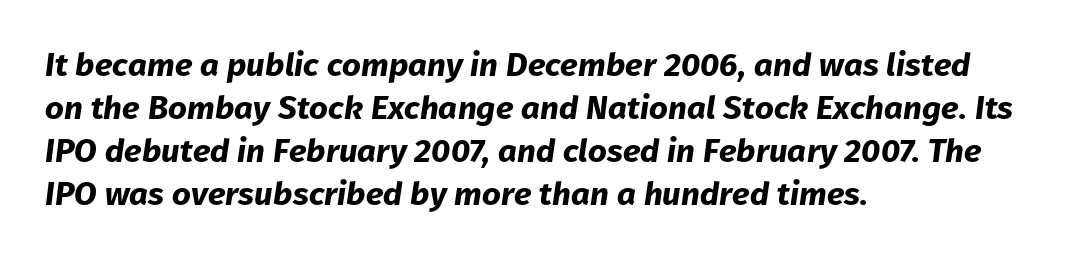
Q: Is the text bold? A: Yes.
Q: Is the text italic (slanted)? A: Yes, it leans right by about 8 degrees.
Q: Is the text underlined? A: No.
Q: How is the paragraph aligned? A: Left-aligned.
Q: Is the spacing between letters normal or unusually wide? A: Normal.
Q: Is the spacing between lines tight, normal or loose? A: Normal.
Q: Width (condensed, normal, or wide)? A: Normal.
Q: Stroke contrast? A: Low.
Q: x-height? A: Medium.
Q: Monospaced? A: No.
